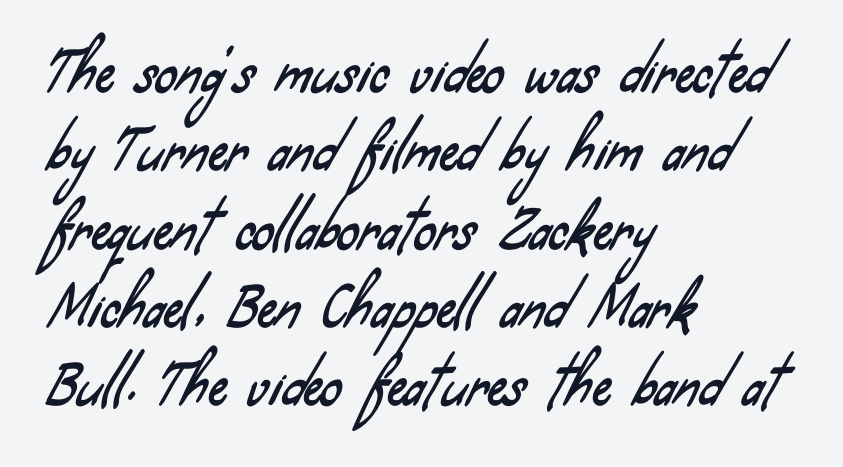
The lines sit at an ordinary, default distance from one another. The strip under each line holds only bare page. These lines are composed in type without serifs. Observe the ordinary spacing: letters are neighbours, not strangers. The rendering uses natural spacing where letterforms have individual widths.
